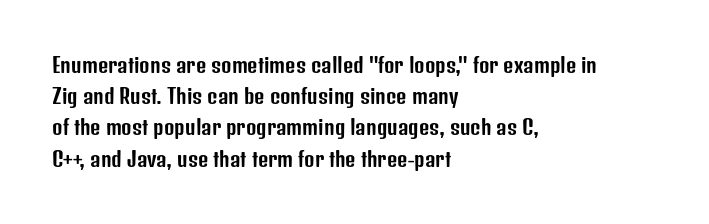
The image shows 20 px text type, upright; set left-aligned, normal line spacing (1.56x), normal letter spacing, not underlined.
